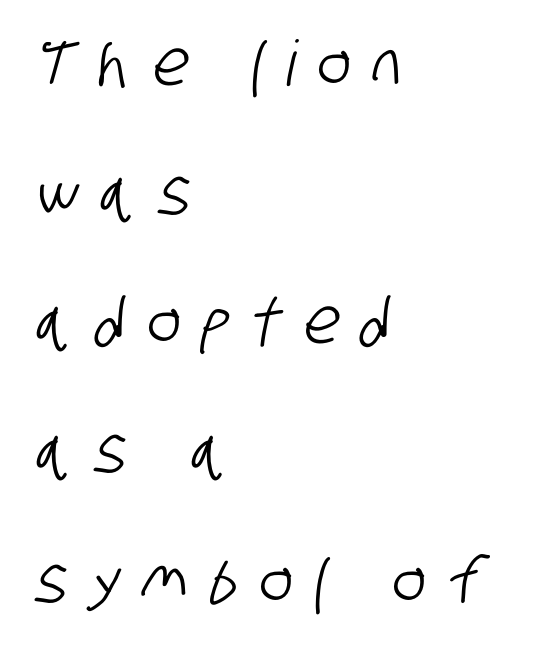
The type family on display is of the sans-serif kind. Tracking here is generous; glyphs stand well apart from one another. This block would shrink considerably if given ordinary leading; it's expanded now. The rag falls on the right side of this text block.
